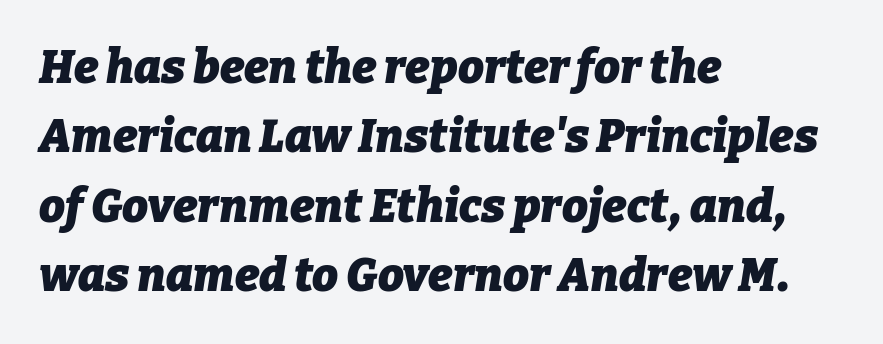
The image shows 46 px heavy type, italic (leaning right); set left-aligned, normal line spacing (1.51x), normal letter spacing, not underlined; low stroke contrast and a medium x-height.
